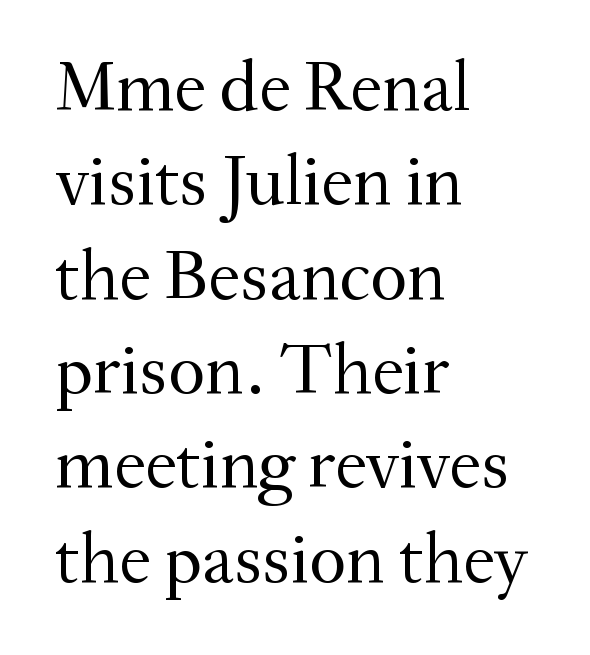
The image shows 72 px regular-weight serif type, upright; set left-aligned, normal line spacing (1.31x), normal letter spacing, not underlined; medium stroke contrast and a small x-height.
